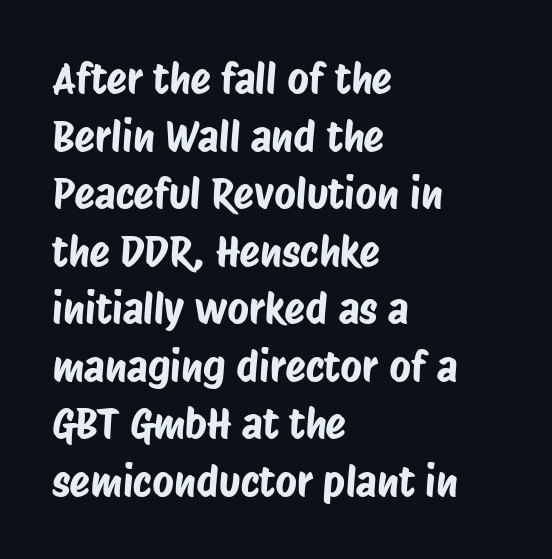
Q: Is the typeface a serif or a sans-serif typeface? A: Sans-serif.
Q: Is the text underlined? A: No.
Q: How is the paragraph aligned? A: Left-aligned.
Q: Is the spacing between letters normal or unusually wide? A: Normal.
Q: Is the spacing between lines tight, normal or loose? A: Normal.
Q: Width (condensed, normal, or wide)? A: Condensed.
Q: Stroke contrast? A: Low.
Q: x-height? A: Large.
Q: Monospaced? A: No.
